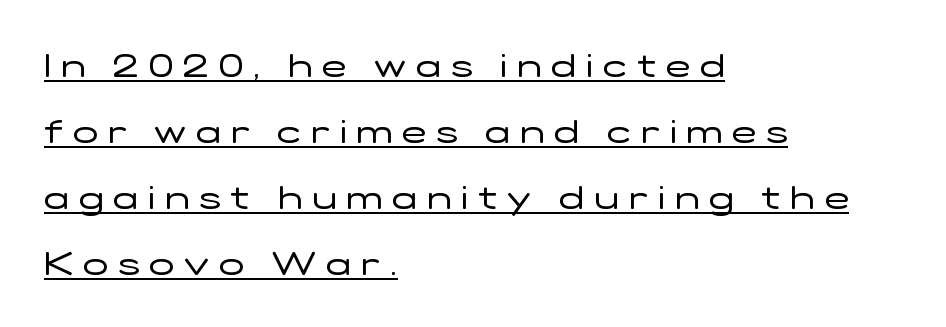
Someone cranked the tracking dial way up on this one. Underlining? Definitely there. Left-aligned paragraph, ragged on the right. Leading: increased. Do the characters align in a grid? No, the font is proportional. Italic? Not at all — the glyphs are vertical.
